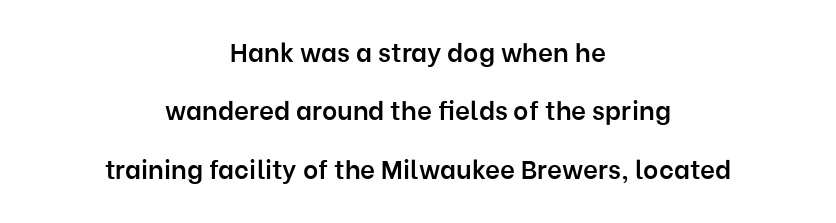
The image shows 26 px text type, upright; set centered, loose line spacing (2.25x), normal letter spacing, not underlined.
